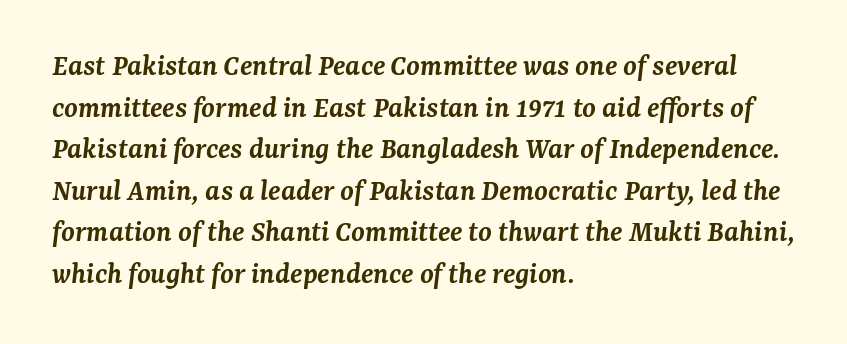
{"serif": "yes", "italic": "yes", "lean": "right", "slant_degrees": 7, "bold": "semi", "weight": "semibold", "width": "normal", "stroke_contrast": "medium", "x_height": "medium", "monospaced": "no", "underline": "no", "align": "left", "line_spacing": "normal", "line_spacing_ratio": 1.34, "letter_spacing": "normal", "letter_spacing_em": 0.0, "glyph_px": 31}
